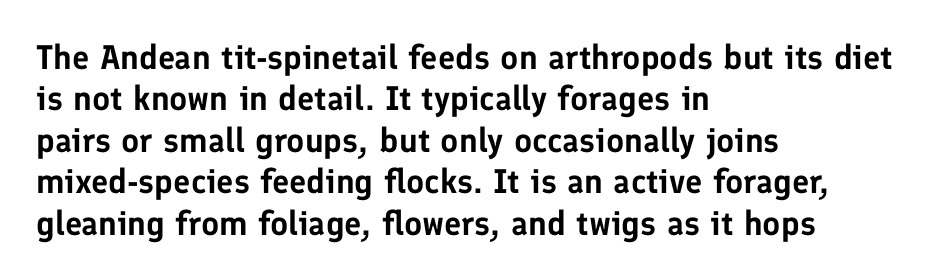
The image shows 34 px sans-serif type, upright; set left-aligned, line spacing 1.22x, normal letter spacing, not underlined; low stroke contrast and a medium x-height.
